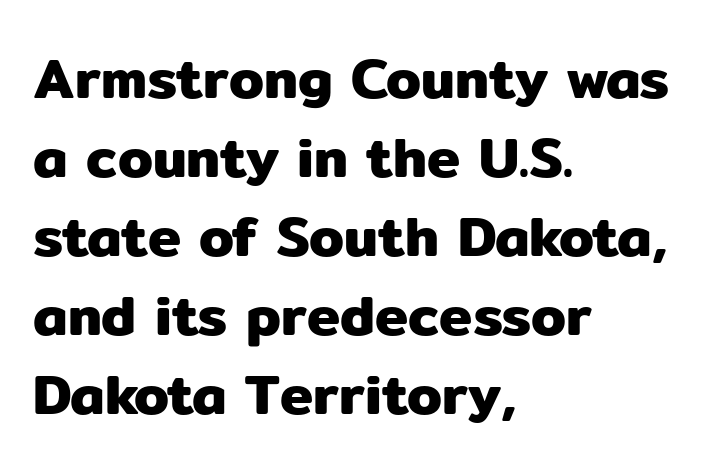
The rendering uses a moderate line-height, typical for paragraphs. The passage shown has conventional tracking throughout. Left-aligned paragraph, ragged on the right. A clean baseline with only descenders dipping below it.
